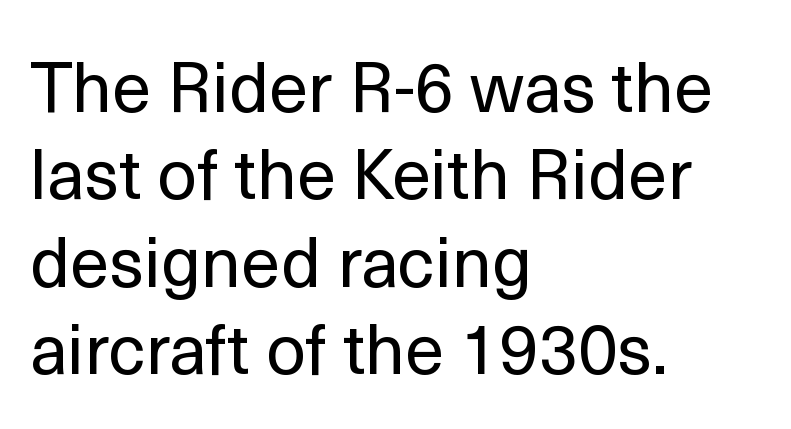
Q: Is the text bold? A: No.
Q: Is the text italic (slanted)? A: No, it is upright.
Q: Is the typeface a serif or a sans-serif typeface? A: Sans-serif.
Q: Is the text underlined? A: No.
Q: How is the paragraph aligned? A: Left-aligned.
Q: Is the spacing between letters normal or unusually wide? A: Normal.
Q: Is the spacing between lines tight, normal or loose? A: Normal.
Q: Width (condensed, normal, or wide)? A: Normal.
Q: x-height? A: Medium.
Q: Monospaced? A: No.
